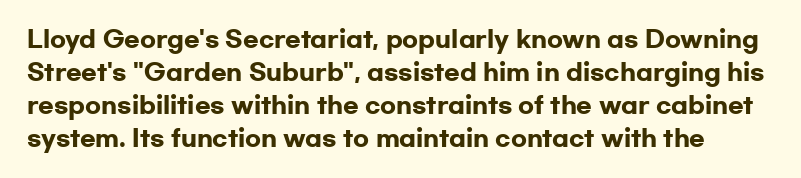
{"italic": "no", "bold": "yes", "underline": "no", "line_spacing": "normal", "line_spacing_ratio": 1.44, "letter_spacing": "normal", "letter_spacing_em": 0.0, "glyph_px": 23}
